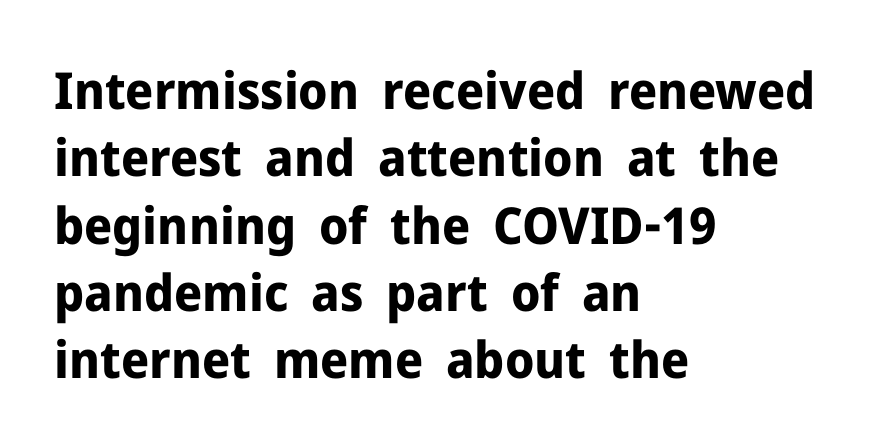
Q: Is the text bold? A: Yes.
Q: Is the text italic (slanted)? A: No, it is upright.
Q: Is the typeface a serif or a sans-serif typeface? A: Sans-serif.
Q: Is the text underlined? A: No.
Q: How is the paragraph aligned? A: Left-aligned.
Q: Is the spacing between letters normal or unusually wide? A: Normal.
Q: Is the spacing between lines tight, normal or loose? A: Normal.
Q: Width (condensed, normal, or wide)? A: Normal.
Q: Stroke contrast? A: Low.
Q: x-height? A: Medium.
Q: Monospaced? A: No.
